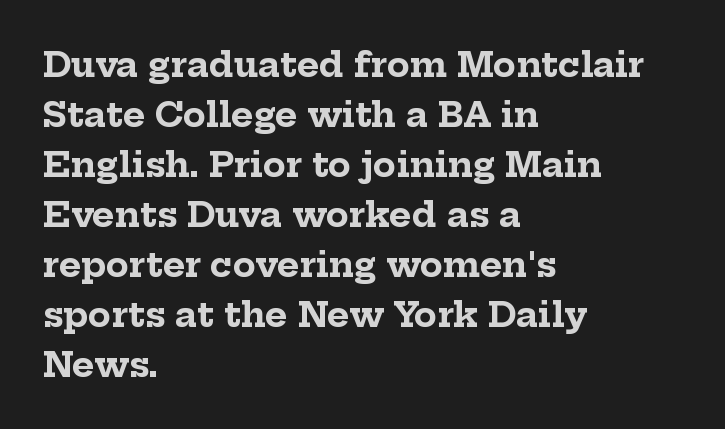
{"serif": "yes", "italic": "no", "bold": "yes", "weight": "bold", "width": "normal", "stroke_contrast": "low", "x_height": "medium", "monospaced": "no", "underline": "no", "align": "left", "line_spacing": "normal", "line_spacing_ratio": 1.47, "letter_spacing": "normal", "letter_spacing_em": 0.0, "glyph_px": 34}
